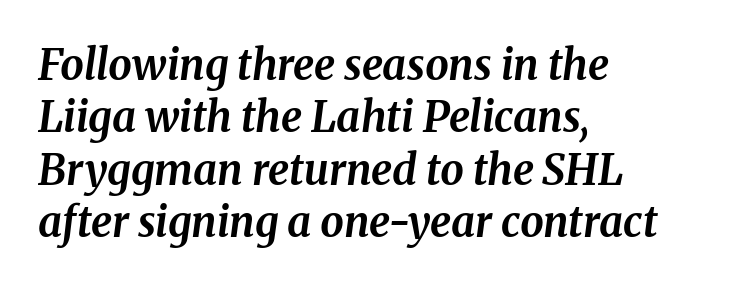
The paragraph has a hard left edge and a soft right edge. Strokes here are thick enough to call this a true bold. Note the varied advance widths — an 'i' is clearly narrower than an 'm'. This rendering features lettering with no underline. Does the leading feel generous? No, just average.
